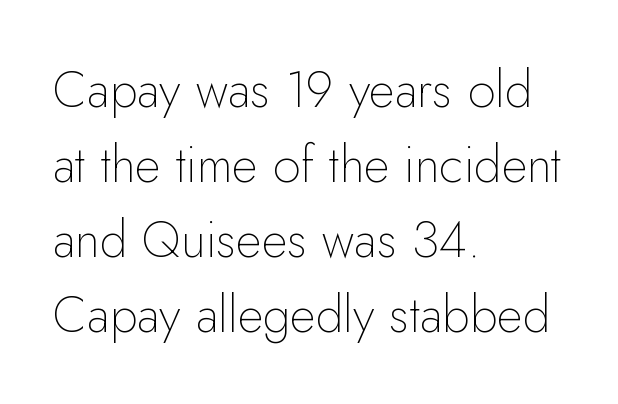
The image shows 50 px thin sans-serif type, upright; set left-aligned, normal line spacing (1.5x), normal letter spacing, not underlined; low stroke contrast and a small x-height.
